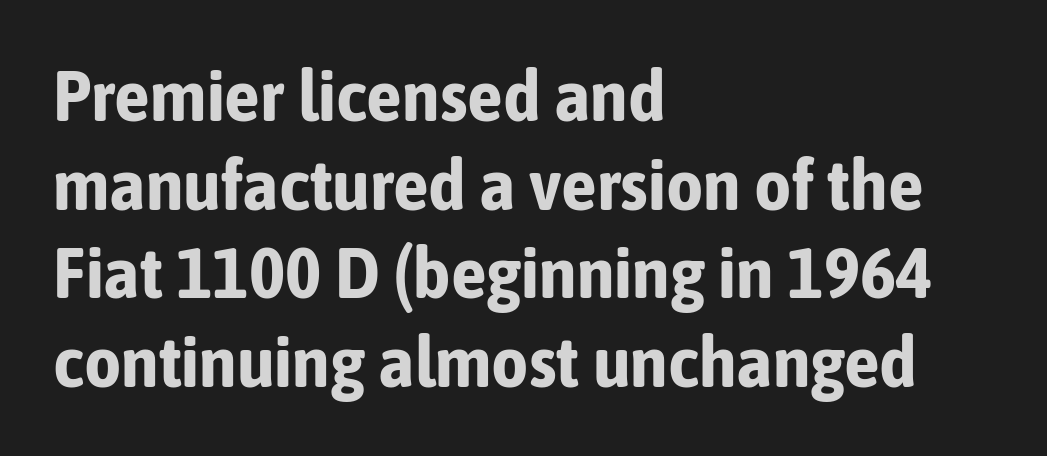
Q: Is the text bold? A: Yes.
Q: Is the text italic (slanted)? A: No, it is upright.
Q: Is the typeface a serif or a sans-serif typeface? A: Sans-serif.
Q: Is the text underlined? A: No.
Q: How is the paragraph aligned? A: Left-aligned.
Q: Is the spacing between letters normal or unusually wide? A: Normal.
Q: Width (condensed, normal, or wide)? A: Condensed.
Q: Stroke contrast? A: Low.
Q: x-height? A: Medium.
Q: Monospaced? A: No.
